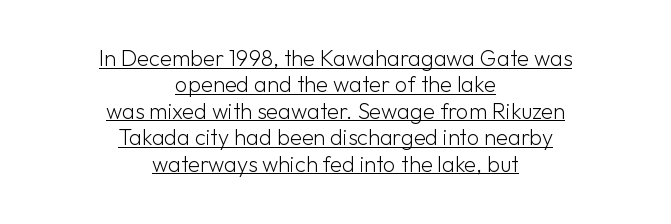
The weight tops out at a normal text grade. The compositor balanced each line on the midline. Tracking here is standard; glyphs follow each other at the usual distance. Has an underline been added? It has. Quick note: not italic, upright.
